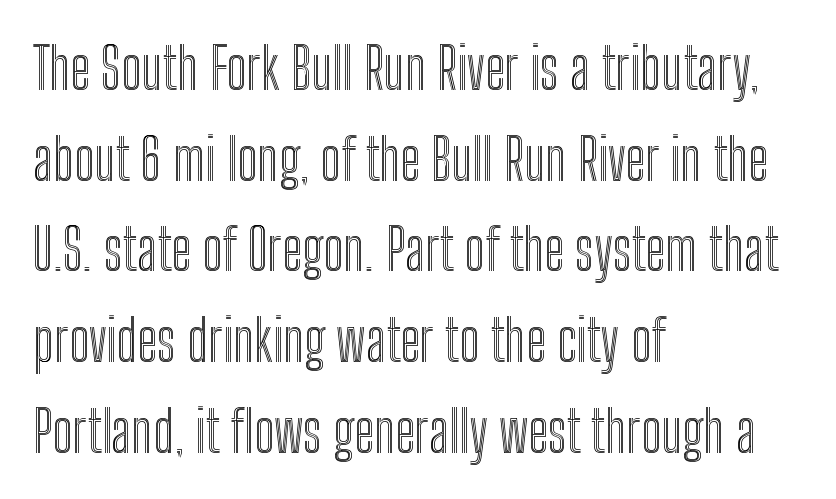
The passage shown is typed in a proportional face where columns would drift. A normal amount of white space separates one row of letters from the next. Every stem runs plumb, perpendicular to the baseline. Notice how the passage keeps a crisp vertical edge on the left only. This rendering leaves character spacing at its baseline value.
